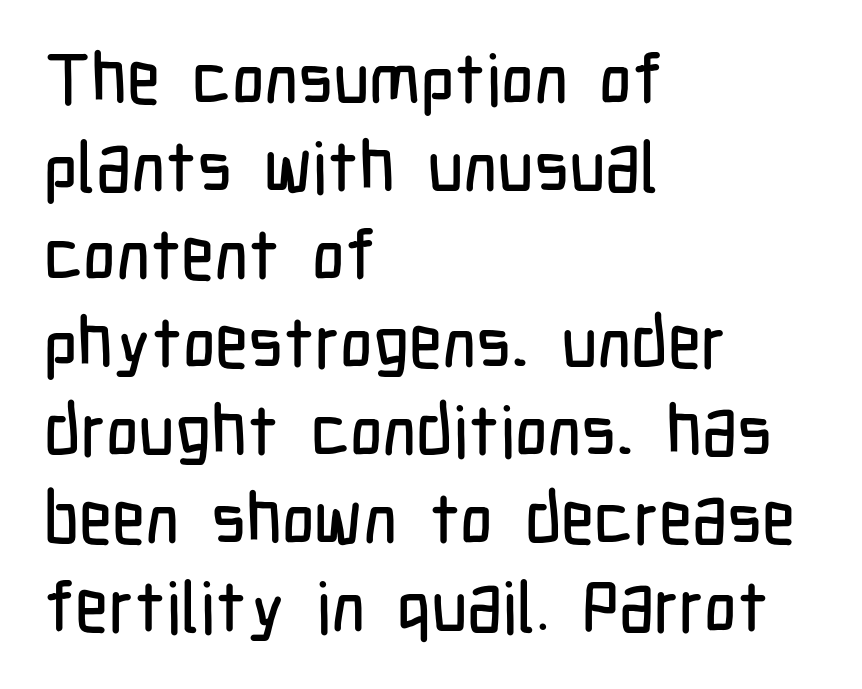
Q: Is the text italic (slanted)? A: No, it is upright.
Q: Is the typeface a serif or a sans-serif typeface? A: Sans-serif.
Q: Is the text underlined? A: No.
Q: How is the paragraph aligned? A: Left-aligned.
Q: Is the spacing between letters normal or unusually wide? A: Normal.
Q: Width (condensed, normal, or wide)? A: Condensed.
Q: Stroke contrast? A: Low.
Q: x-height? A: Medium.
Q: Monospaced? A: No.
